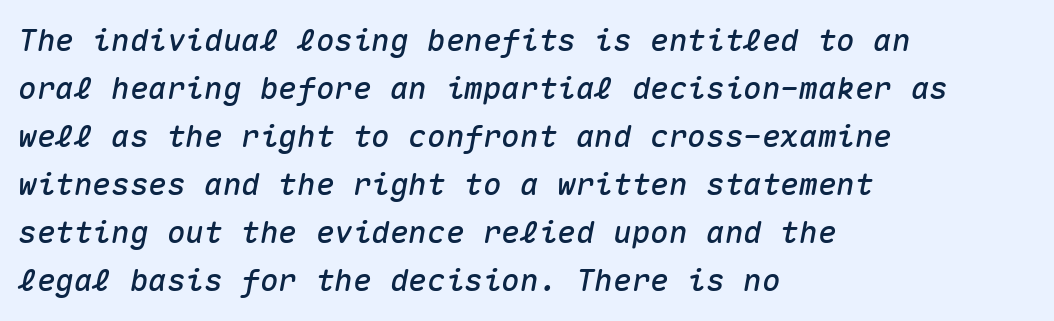
Q: Is the text italic (slanted)? A: Yes, it leans right by about 10 degrees.
Q: Is the text underlined? A: No.
Q: How is the paragraph aligned? A: Left-aligned.
Q: Is the spacing between letters normal or unusually wide? A: Normal.
Q: Is the spacing between lines tight, normal or loose? A: Normal.
Q: Width (condensed, normal, or wide)? A: Normal.
Q: Stroke contrast? A: Medium.
Q: x-height? A: Medium.
Q: Monospaced? A: Yes.
